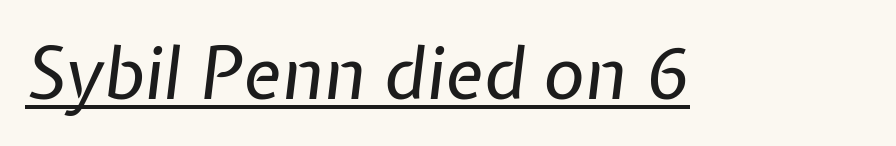
Q: Is the text bold? A: No.
Q: Is the text italic (slanted)? A: Yes, it leans right by about 7 degrees.
Q: Is the text underlined? A: Yes.
Q: Is the spacing between letters normal or unusually wide? A: Normal.
Q: Width (condensed, normal, or wide)? A: Normal.
Q: Stroke contrast? A: Low.
Q: x-height? A: Medium.
Q: Monospaced? A: No.
